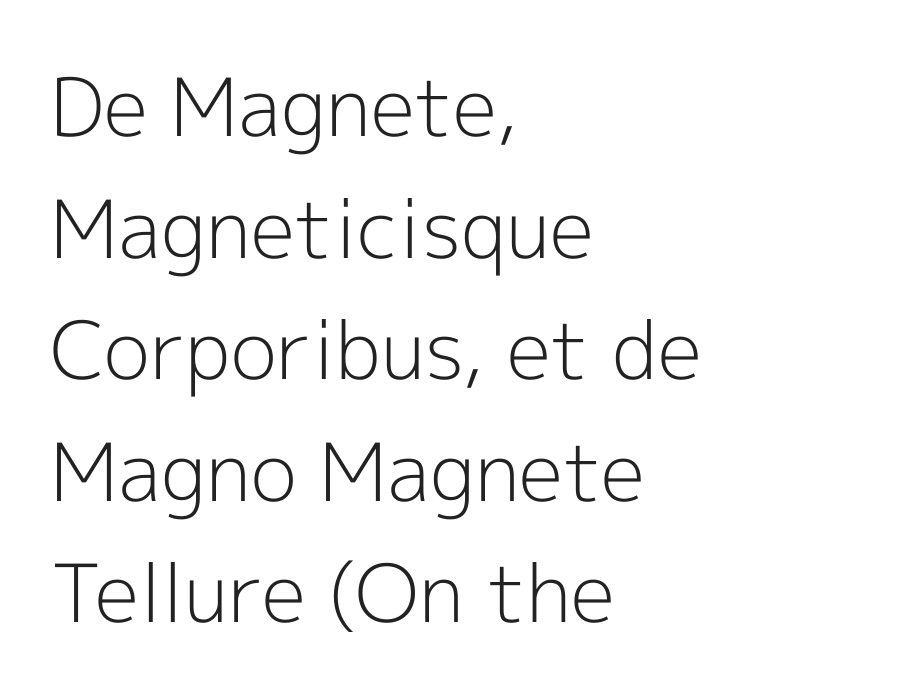
Words float on clear page, feet unadorned. Each word holds together tightly as a unit, with standard inter-letter gaps. The rendering uses natural spacing where letterforms have individual widths. Each stroke keeps to a modest, everyday thickness or less. The passage is arranged the way most books set body copy — flush left.
